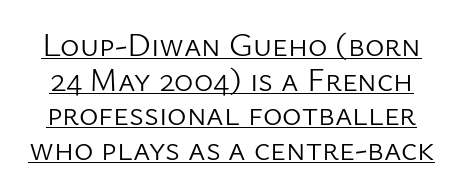
The image shows 33 px light sans-serif type, upright; set tight line spacing (1.05x), normal letter spacing, underlined; low stroke contrast and a medium x-height.
